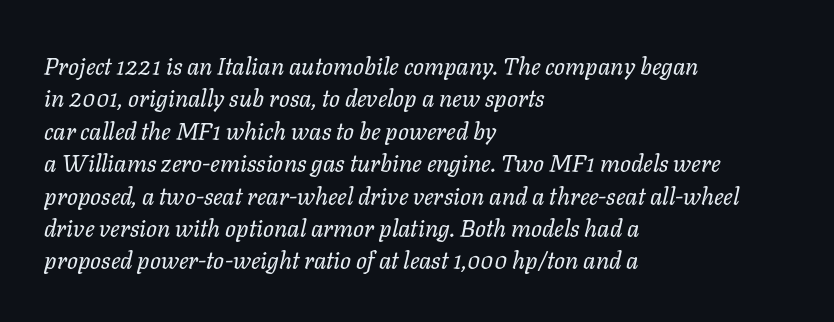
There is no visible air inserted between adjacent glyphs. The baseline area is clear. Vertical spacing — default. Every character sits at an angle, as italics do.
